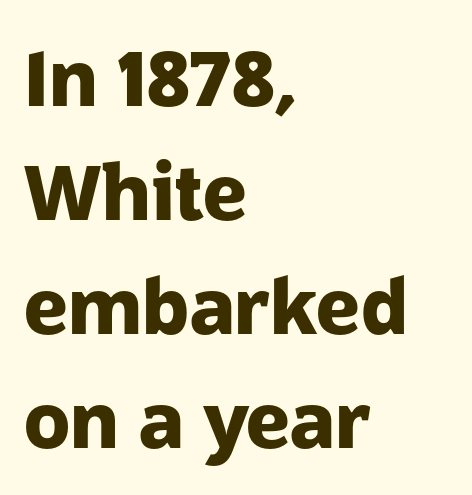
{"serif": "no", "italic": "no", "bold": "yes", "weight": "heavy", "width": "normal", "stroke_contrast": "low", "x_height": "medium", "monospaced": "no", "underline": "no", "align": "left", "line_spacing": "normal", "line_spacing_ratio": 1.5, "letter_spacing": "normal", "letter_spacing_em": 0.0, "glyph_px": 76}
